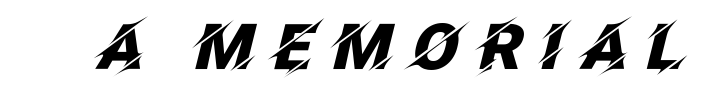
{"italic": "yes", "lean": "right", "slant_degrees": 12, "bold": "yes", "weight": "heavy", "width": "normal", "stroke_contrast": "low", "x_height": "large", "monospaced": "no", "underline": "no", "letter_spacing": "wide", "letter_spacing_em": 0.27, "glyph_px": 63}
